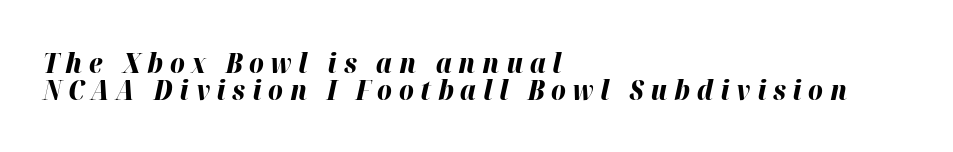
{"italic": "yes", "lean": "right", "slant_degrees": 12, "bold": "yes", "weight": "bold", "width": "normal", "stroke_contrast": "high", "x_height": "medium", "monospaced": "no", "underline": "no", "align": "left", "line_spacing": "tight", "line_spacing_ratio": 0.96, "letter_spacing": "wide", "letter_spacing_em": 0.24, "glyph_px": 28}
